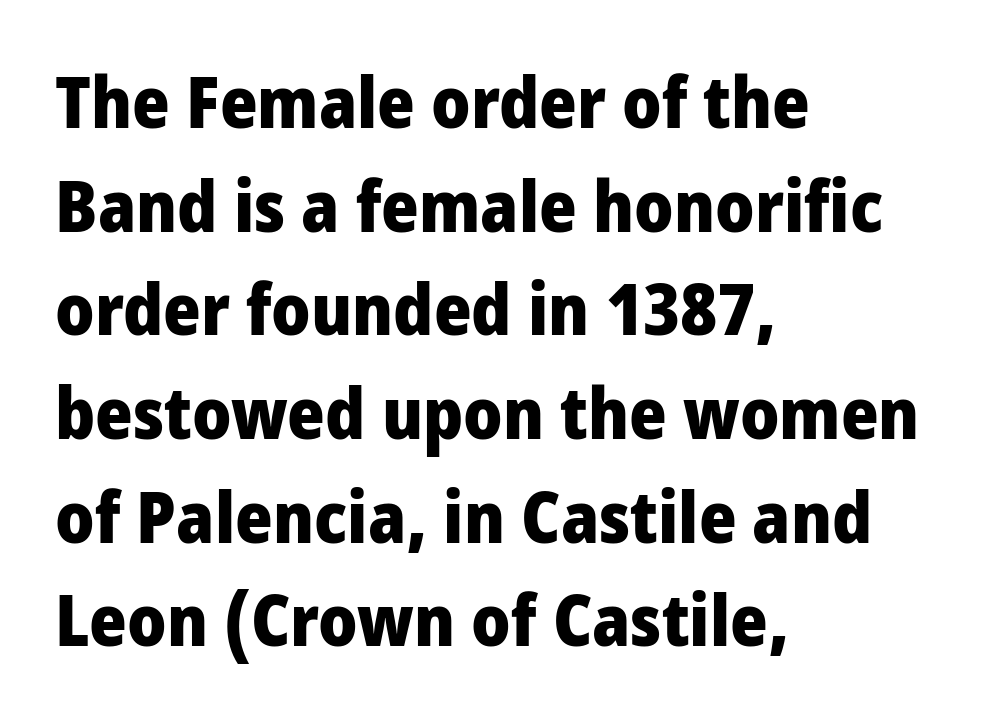
The image shows 72 px heavy, condensed sans-serif type, upright; set left-aligned, normal line spacing (1.44x), normal letter spacing, not underlined; low stroke contrast and a large x-height.
